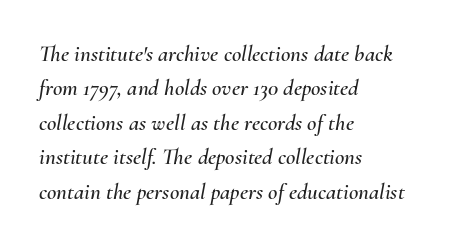
{"italic": "yes", "lean": "right", "slant_degrees": 10, "underline": "no", "align": "left", "line_spacing": "normal", "line_spacing_ratio": 1.5, "letter_spacing": "normal", "letter_spacing_em": 0.0, "glyph_px": 23}
